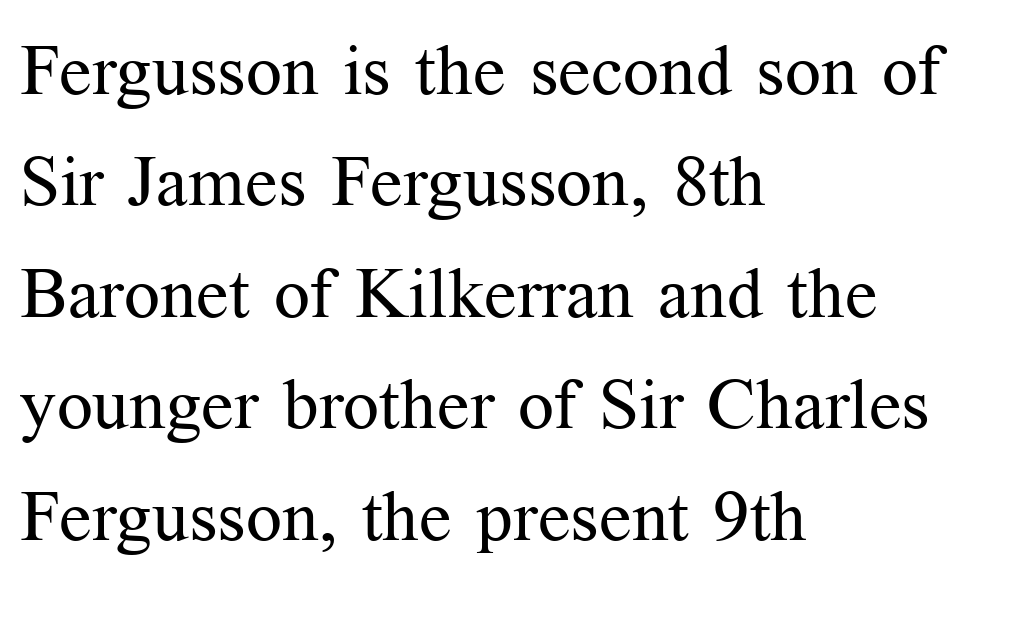
The image shows 71 px regular-weight serif type, upright; set left-aligned, normal line spacing (1.57x), normal letter spacing, not underlined; medium stroke contrast and a medium x-height.
